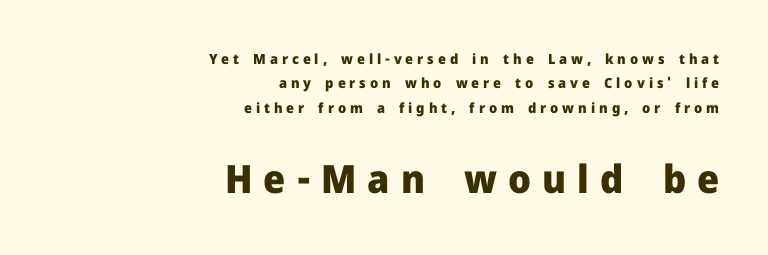
The image shows 39 px heavy sans-serif type, upright; set right-aligned, line spacing 1.74x, unusually wide letter spacing (+0.28 em), not underlined; the second (bottom) block is 2.79x larger; low stroke contrast and a medium x-height.
